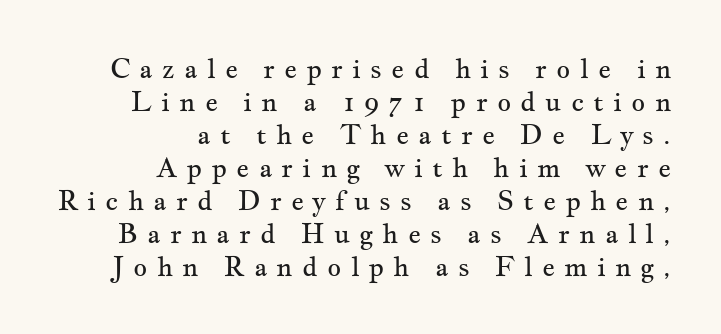
The image shows 27 px text type, upright; set right-aligned, line spacing 1.22x, unusually wide letter spacing (+0.34 em), not underlined.
